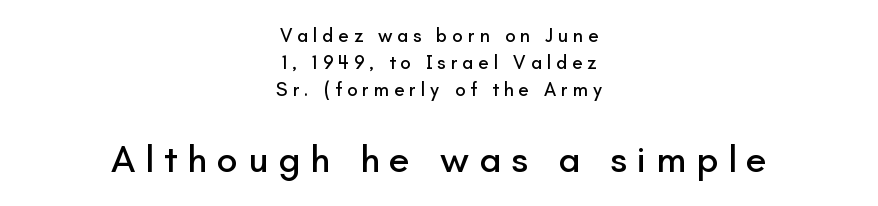
Q: Is the text italic (slanted)? A: No, it is upright.
Q: Is the typeface a serif or a sans-serif typeface? A: Sans-serif.
Q: Is the text underlined? A: No.
Q: How is the paragraph aligned? A: Centered.
Q: Is the spacing between letters normal or unusually wide? A: Unusually wide.
Q: Is the spacing between lines tight, normal or loose? A: Normal.
Q: Which block of text is set in a larger size, the first (top) or the second (bottom)? A: The second (bottom) one.
Q: Width (condensed, normal, or wide)? A: Normal.
Q: Stroke contrast? A: Low.
Q: x-height? A: Small.
Q: Monospaced? A: No.
